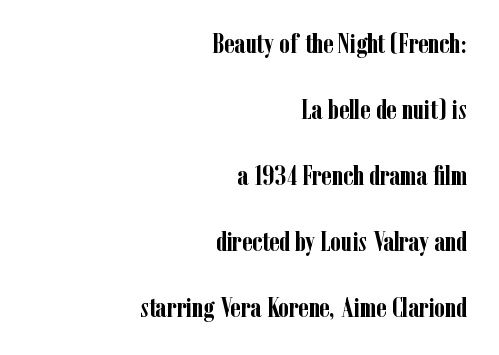
A student would call this right alignment; a typographer would say flush right, rag left. Notice how the stems are strictly vertical — no italics here. Underline: absent. Students, this is bold: see how much ink each stroke carries. Letter spacing: default. Loosely led — the rows are spread out.
